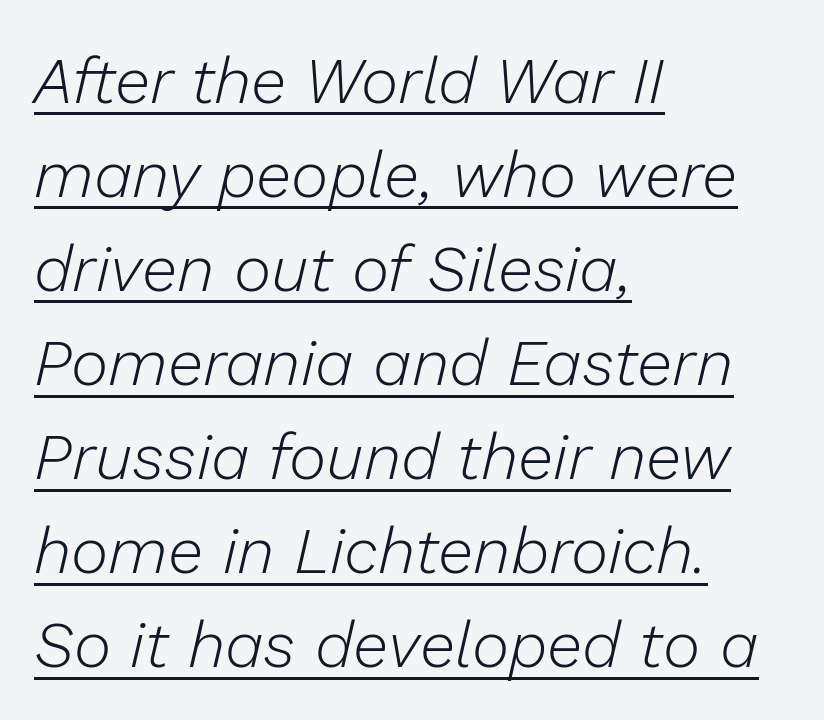
Q: Is the text bold? A: No.
Q: Is the text italic (slanted)? A: Yes, it leans right by about 13 degrees.
Q: Is the text underlined? A: Yes.
Q: How is the paragraph aligned? A: Left-aligned.
Q: Is the spacing between letters normal or unusually wide? A: Normal.
Q: Is the spacing between lines tight, normal or loose? A: Normal.
Q: Width (condensed, normal, or wide)? A: Normal.
Q: Stroke contrast? A: Low.
Q: x-height? A: Medium.
Q: Monospaced? A: No.
